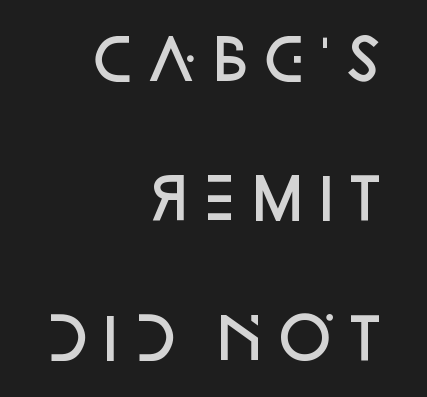
Q: Is the text bold? A: Semi-bold.
Q: Is the text italic (slanted)? A: No, it is upright.
Q: Is the typeface a serif or a sans-serif typeface? A: Sans-serif.
Q: Is the text underlined? A: No.
Q: How is the paragraph aligned? A: Right-aligned.
Q: Is the spacing between letters normal or unusually wide? A: Normal.
Q: Is the spacing between lines tight, normal or loose? A: Loose.
Q: Width (condensed, normal, or wide)? A: Normal.
Q: Stroke contrast? A: Low.
Q: x-height? A: Large.
Q: Monospaced? A: No.
